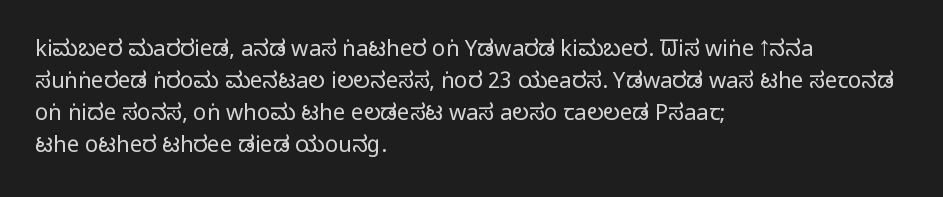
{"italic": "no", "bold": "no", "underline": "no", "align": "left", "line_spacing": "normal", "line_spacing_ratio": 1.46, "letter_spacing": "normal", "letter_spacing_em": 0.0, "glyph_px": 22}
